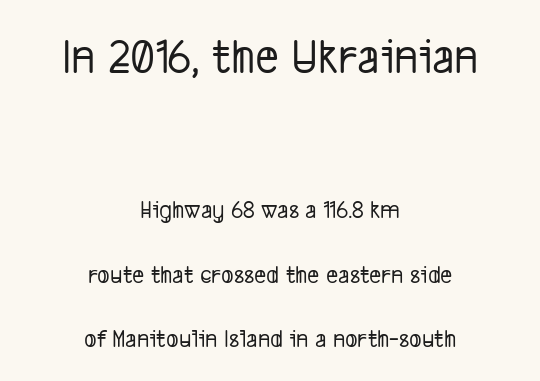
The image shows 51 px condensed sans-serif type; set centered, loose line spacing (2.49x), normal letter spacing, not underlined; the first (top) block is 1.96x larger; low stroke contrast and a medium x-height.
